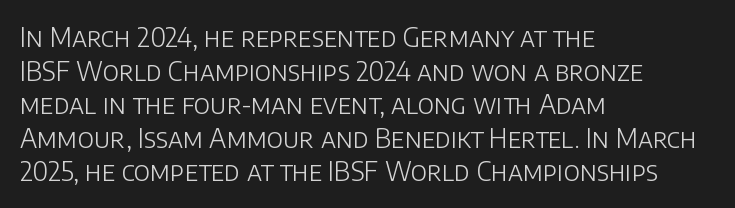
{"italic": "no", "bold": "no", "underline": "no", "align": "left", "line_spacing": "normal", "line_spacing_ratio": 1.29, "letter_spacing": "normal", "letter_spacing_em": 0.0, "glyph_px": 26}
